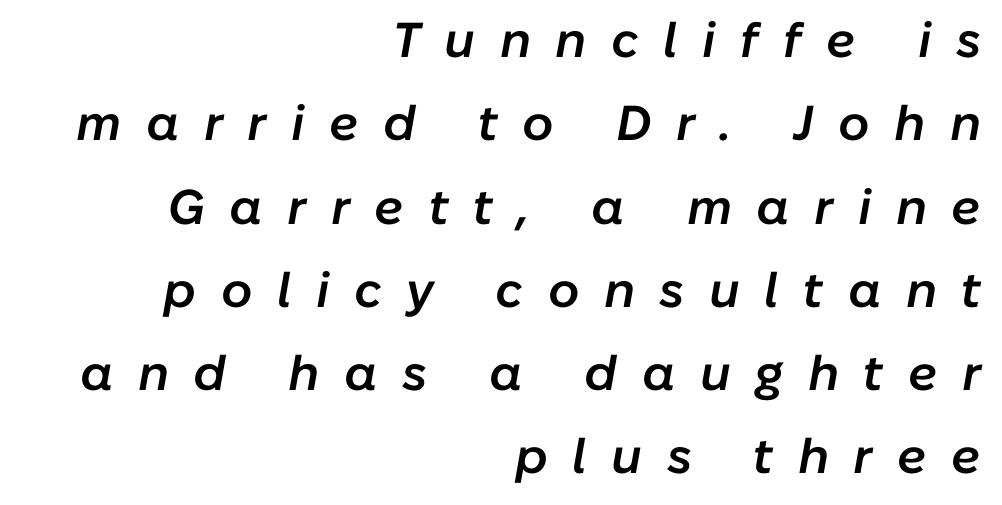
The image shows 49 px semibold type, italic (leaning right); set right-aligned, normal line spacing (1.7x), unusually wide letter spacing (+0.5 em), not underlined; low stroke contrast and a medium x-height.
